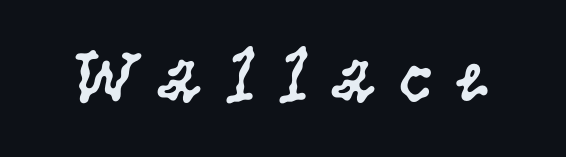
The image shows 75 px regular-weight, condensed serif type; set unusually wide letter spacing (+0.27 em), not underlined; low stroke contrast and a large x-height.
